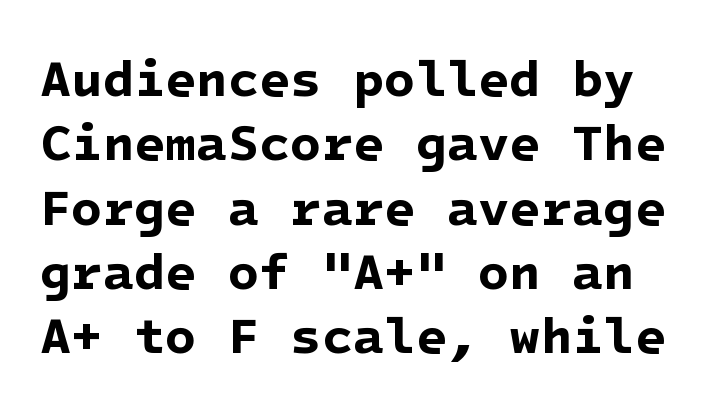
Q: Is the text bold? A: Yes.
Q: Is the typeface a serif or a sans-serif typeface? A: Sans-serif.
Q: Is the text underlined? A: No.
Q: Is the spacing between letters normal or unusually wide? A: Normal.
Q: Is the spacing between lines tight, normal or loose? A: Normal.
Q: Width (condensed, normal, or wide)? A: Normal.
Q: Stroke contrast? A: Low.
Q: x-height? A: Medium.
